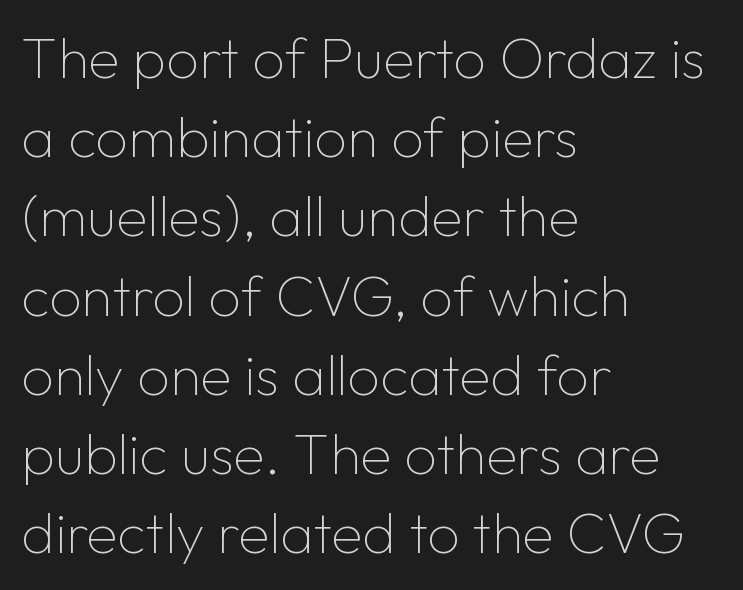
{"serif": "no", "italic": "no", "bold": "no", "weight": "thin", "width": "normal", "stroke_contrast": "low", "x_height": "medium", "monospaced": "no", "underline": "no", "align": "left", "line_spacing": "normal", "line_spacing_ratio": 1.39, "letter_spacing": "normal", "letter_spacing_em": 0.0, "glyph_px": 57}
